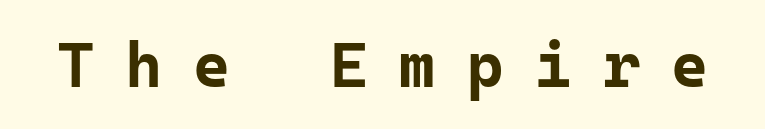
In terms of posture, this sample is upright. Caption: bold face, heavy strokes. Students, note that the glyphs here are deliberately spaced far apart. Serif or sans? Sans — the stroke terminals are bare. This sample has the even, mechanical cadence of fixed-width lettering.
